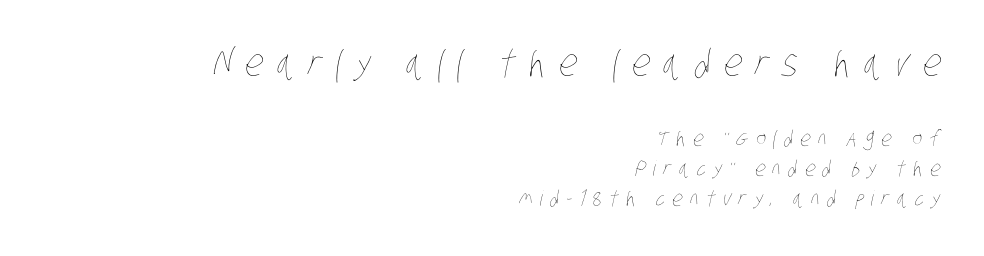
The image shows 37 px thin, condensed type; set right-aligned, normal line spacing (1.44x), unusually wide letter spacing (+0.35 em), not underlined; the first (top) block is 1.76x larger; low stroke contrast and a large x-height.
